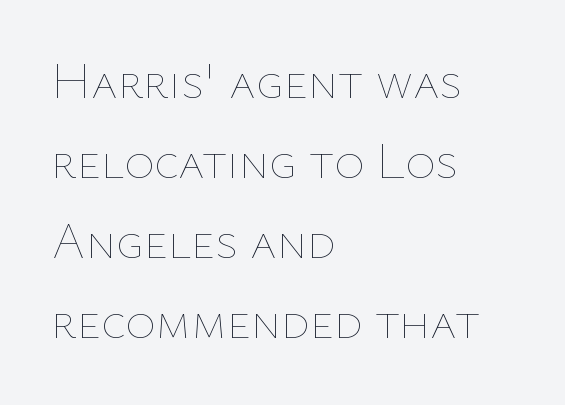
Q: Is the text bold? A: No.
Q: Is the text italic (slanted)? A: No, it is upright.
Q: Is the text underlined? A: No.
Q: How is the paragraph aligned? A: Left-aligned.
Q: Is the spacing between letters normal or unusually wide? A: Normal.
Q: Is the spacing between lines tight, normal or loose? A: Normal.
Q: Width (condensed, normal, or wide)? A: Normal.
Q: Stroke contrast? A: Low.
Q: x-height? A: Medium.
Q: Monospaced? A: No.
